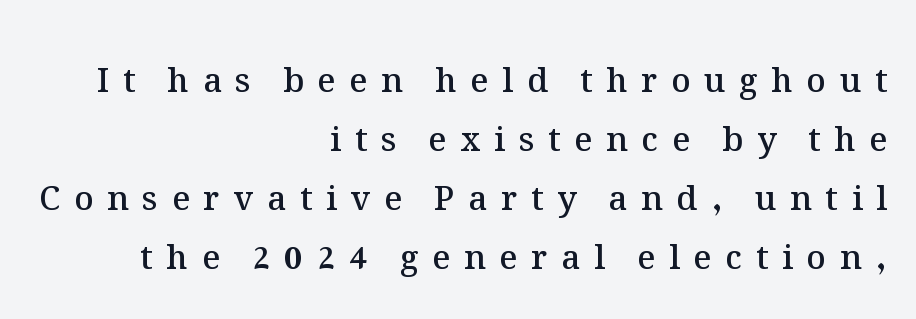
The paragraph has a hard right edge and a soft left edge. Compared with an ordinary text face, these strokes are moderately heavier — a semibold. The letterforms stand isolated, each surrounded by extra space. Beneath every word, the page is bare.
